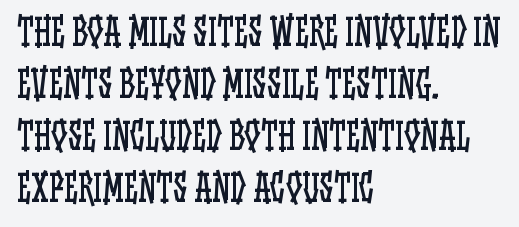
Each row of text sits above clean, open space. Do the characters align in a grid? No, the font is proportional. What's the leading like? Ordinary, nothing unusual. Posture: straight, roman, zero tilt.
